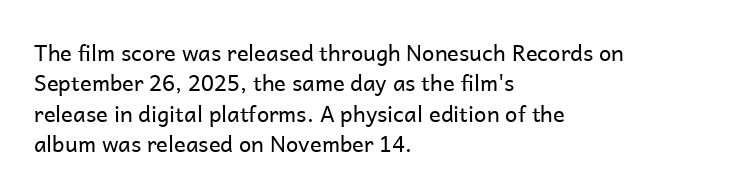
Q: Is the text bold? A: No.
Q: Is the text italic (slanted)? A: No, it is upright.
Q: Is the text underlined? A: No.
Q: How is the paragraph aligned? A: Left-aligned.
Q: Is the spacing between letters normal or unusually wide? A: Normal.
Q: Is the spacing between lines tight, normal or loose? A: Normal.
